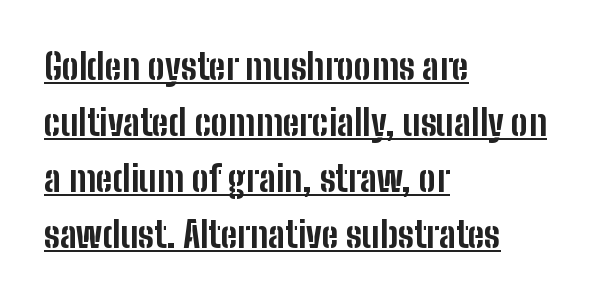
The image shows 36 px bold, condensed sans-serif type, upright; set left-aligned, normal line spacing (1.56x), normal letter spacing, underlined; low stroke contrast and a medium x-height.
